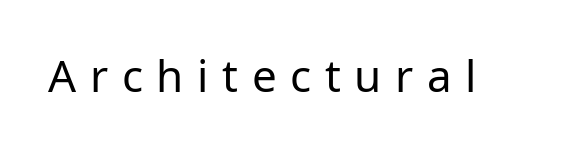
{"serif": "no", "italic": "no", "bold": "no", "weight": "regular", "width": "normal", "stroke_contrast": "low", "x_height": "medium", "monospaced": "no", "underline": "no", "letter_spacing": "wide", "letter_spacing_em": 0.31, "glyph_px": 44}
